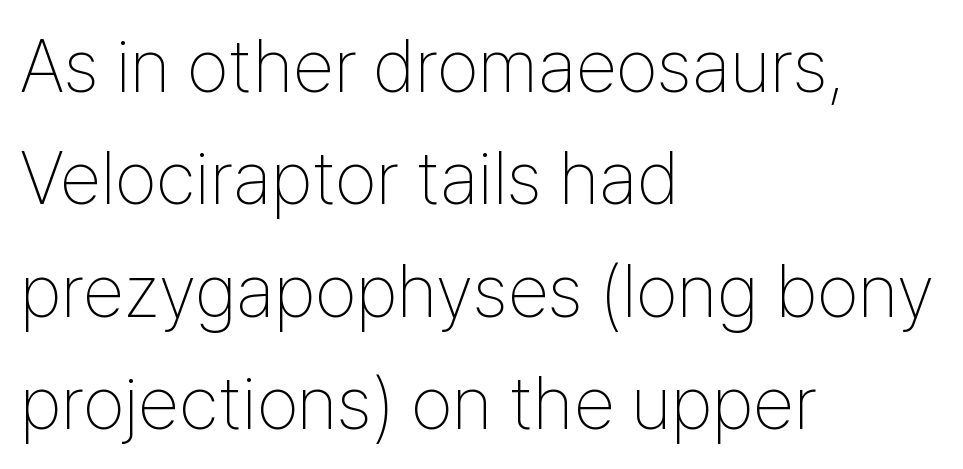
The image shows 75 px thin, condensed sans-serif type, upright; set left-aligned, normal line spacing (1.5x), normal letter spacing, not underlined; low stroke contrast and a medium x-height.
